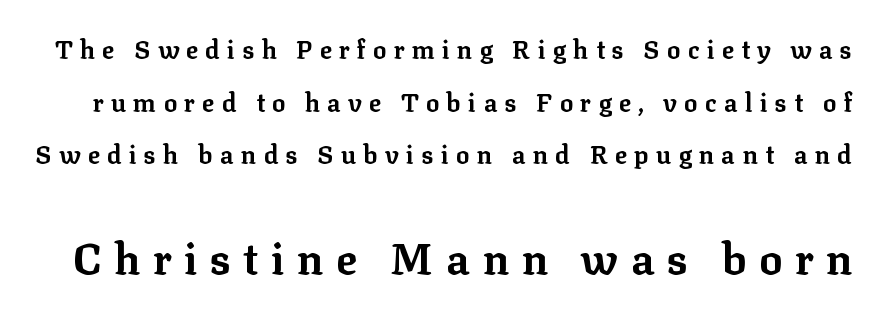
The image shows 43 px bold serif type, upright; set loose line spacing (2.11x), unusually wide letter spacing (+0.29 em), not underlined; the second (bottom) block is 1.72x larger; low stroke contrast and a medium x-height.
